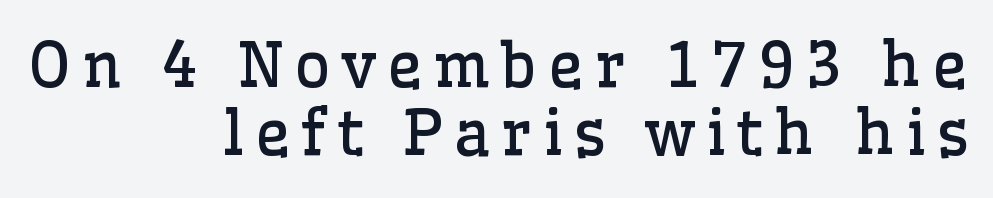
The image shows 62 px regular-weight serif type, upright; set right-aligned, tight line spacing (1.1x), not underlined; low stroke contrast and a medium x-height.
